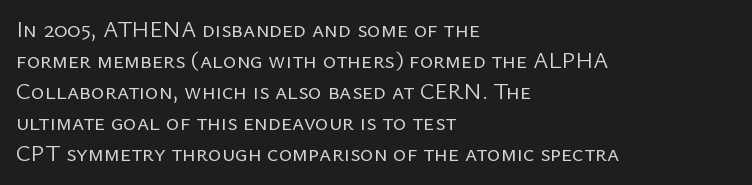
Q: Is the text bold? A: No.
Q: Is the text italic (slanted)? A: No, it is upright.
Q: Is the text underlined? A: No.
Q: How is the paragraph aligned? A: Left-aligned.
Q: Is the spacing between letters normal or unusually wide? A: Normal.
Q: Is the spacing between lines tight, normal or loose? A: Normal.
